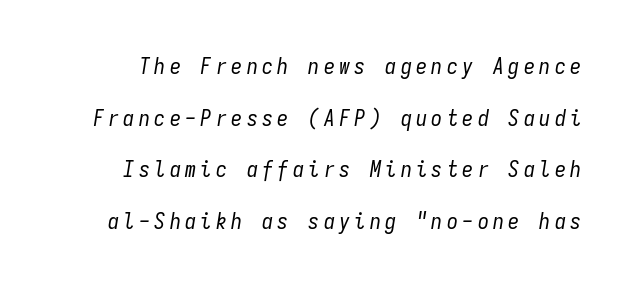
Posture: slanted. Descender tails drop into unmarked territory. Substantial extra tracking has been applied to these lines. Interline gaps are noticeably wide in this sample.
